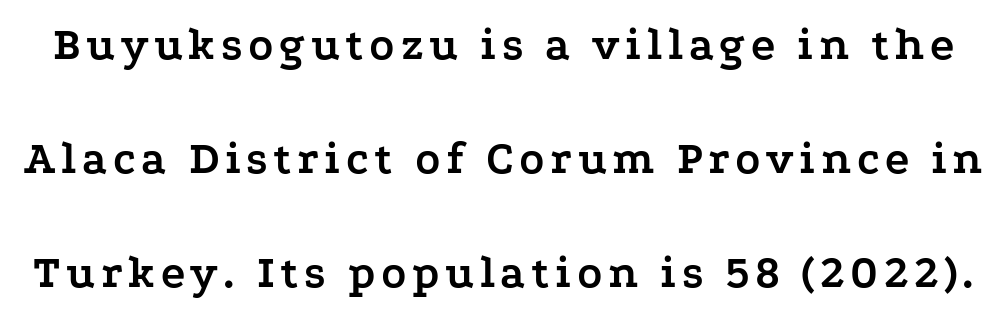
Q: Is the text bold? A: Yes.
Q: Is the text italic (slanted)? A: No, it is upright.
Q: Is the typeface a serif or a sans-serif typeface? A: Serif.
Q: Is the text underlined? A: No.
Q: Is the spacing between lines tight, normal or loose? A: Loose.
Q: Width (condensed, normal, or wide)? A: Wide.
Q: Stroke contrast? A: Low.
Q: x-height? A: Medium.
Q: Monospaced? A: No.
